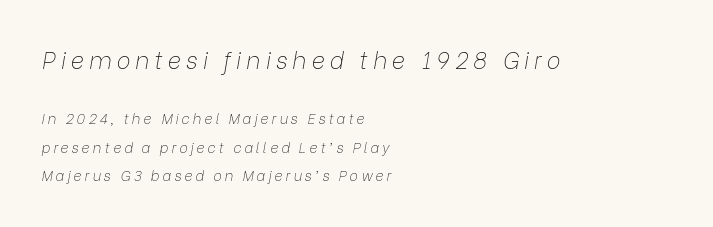
{"italic": "yes", "lean": "right", "slant_degrees": 9, "bold": "no", "underline": "no", "align": "left", "line_spacing": "loose", "line_spacing_ratio": 2.06, "letter_spacing": "wide", "letter_spacing_em": 0.22, "larger_block": "first", "size_ratio": 1.64, "glyph_px": 23}
